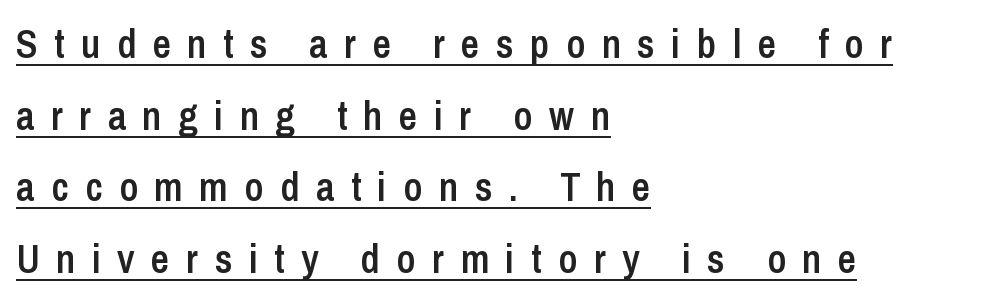
Ordinary non-slanted type is in use. Type style note: lacks serifs. Character widths vary here, with narrow letters taking less room than wide ones. Honestly, the letter spacing is so wide it's the main thing you notice. Students, this is semibold: more ink than regular, less than bold. These lines are set flush left with a ragged right edge.
